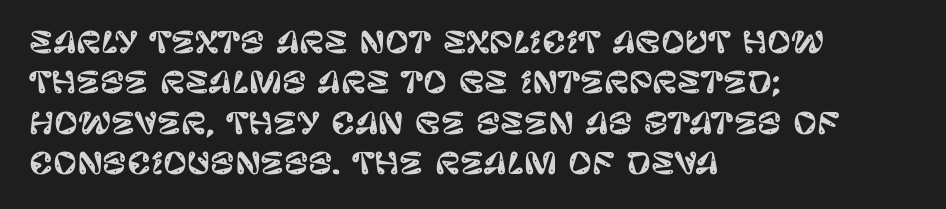
Typographically, this falls in the sans-serif category. Left-aligned paragraph, ragged on the right. Has an underline been added? It has not. The letters advance in unequal steps, a hallmark of proportional type.
